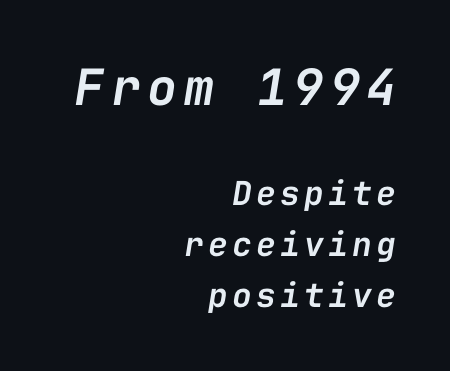
Q: Is the text bold? A: Semi-bold.
Q: Is the text italic (slanted)? A: Yes, it leans right by about 9 degrees.
Q: Is the text underlined? A: No.
Q: How is the paragraph aligned? A: Right-aligned.
Q: Is the spacing between lines tight, normal or loose? A: Normal.
Q: Which block of text is set in a larger size, the first (top) or the second (bottom)? A: The first (top) one.
Q: Width (condensed, normal, or wide)? A: Normal.
Q: Stroke contrast? A: Low.
Q: x-height? A: Medium.
Q: Monospaced? A: Yes.
